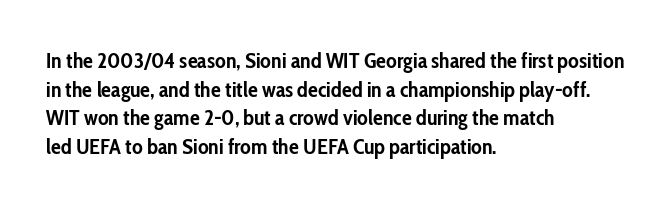
Teacher's note: observe the even left margin — that is flush-left alignment. You can tell it's not italic because the verticals are truly vertical. Words float on clear page, feet unadorned. The letterforms sit shoulder to shoulder at normal distance.
